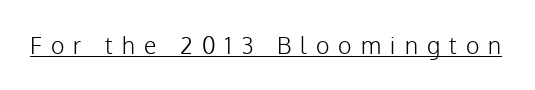
{"italic": "no", "bold": "no", "underline": "yes", "letter_spacing": "wide", "letter_spacing_em": 0.4, "glyph_px": 23}
